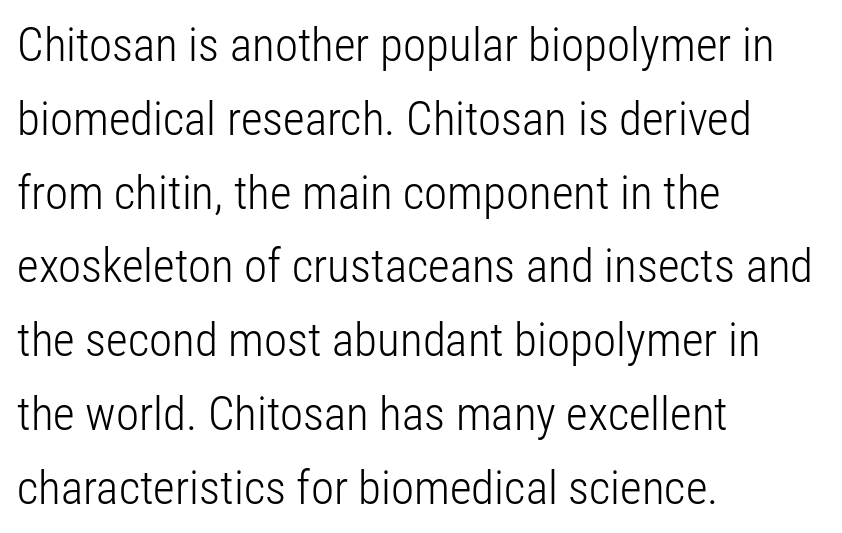
These lines are composed in type without serifs. Varying glyph widths throughout — classic text-font behaviour. In terms of posture, this sample is upright. Inter-character spacing is left at the font's built-in metrics.
